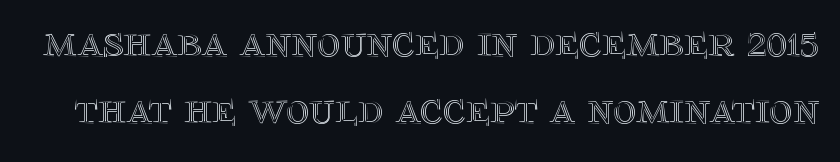
The image shows 45 px text type, upright; set normal line spacing (1.49x), normal letter spacing, not underlined; a large x-height.
